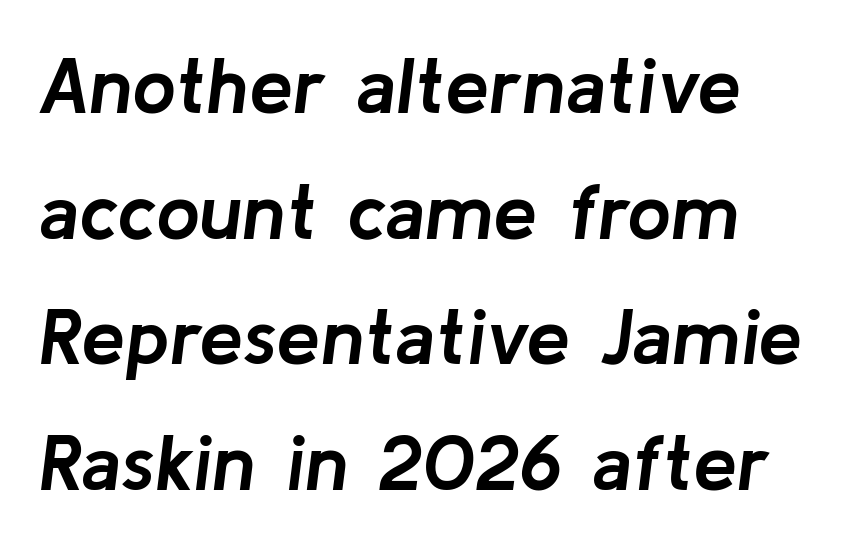
The image shows 79 px semibold type, italic (leaning right); set left-aligned, normal line spacing (1.59x), normal letter spacing, not underlined; low stroke contrast and a medium x-height.
